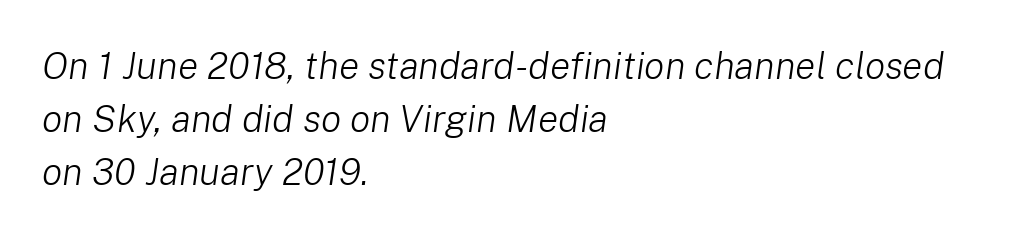
The glyphs look as if they've been sheared to an angle. Has an underline been added? It has not. Do the characters align in a grid? No, the font is proportional. One glance says typical: line gaps are just what's usual. This rendering leaves character spacing at its baseline value.
